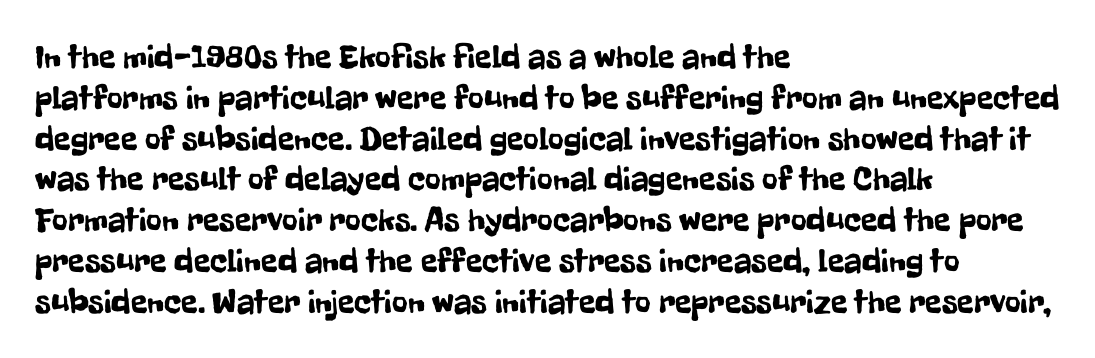
{"serif": "no", "italic": "no", "width": "condensed", "stroke_contrast": "low", "x_height": "medium", "monospaced": "no", "underline": "no", "align": "left", "line_spacing_ratio": 1.2, "letter_spacing": "normal", "letter_spacing_em": 0.0, "glyph_px": 34}
